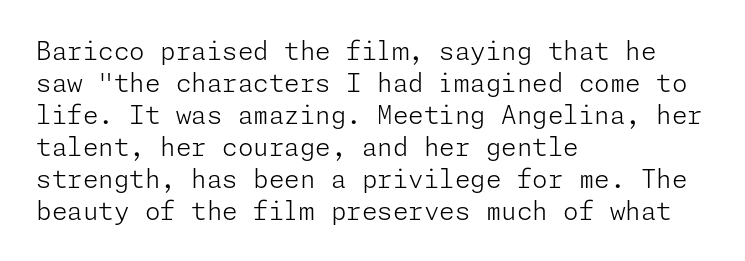
The image shows 25 px text type, upright; set left-aligned, normal line spacing (1.28x), normal letter spacing, not underlined.
